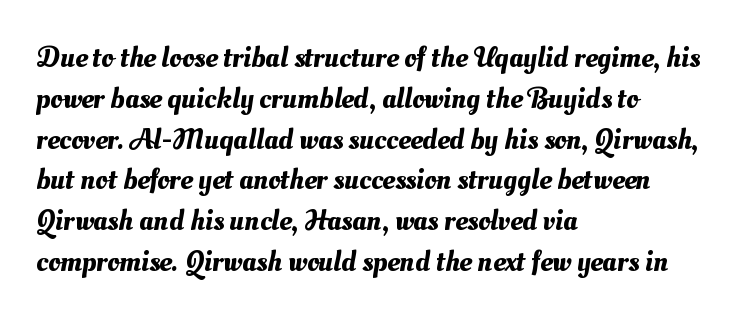
{"width": "normal", "stroke_contrast": "medium", "x_height": "small", "monospaced": "no", "underline": "no", "align": "left", "line_spacing": "normal", "line_spacing_ratio": 1.36, "letter_spacing": "normal", "letter_spacing_em": 0.0, "glyph_px": 30}
